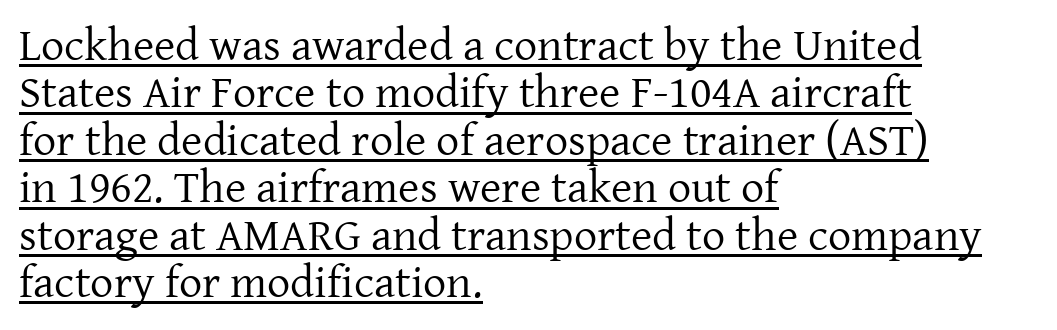
{"serif": "yes", "italic": "no", "bold": "no", "weight": "regular", "width": "normal", "stroke_contrast": "low", "x_height": "medium", "monospaced": "no", "underline": "yes", "align": "left", "line_spacing": "tight", "line_spacing_ratio": 1.03, "letter_spacing": "normal", "letter_spacing_em": 0.0, "glyph_px": 46}
